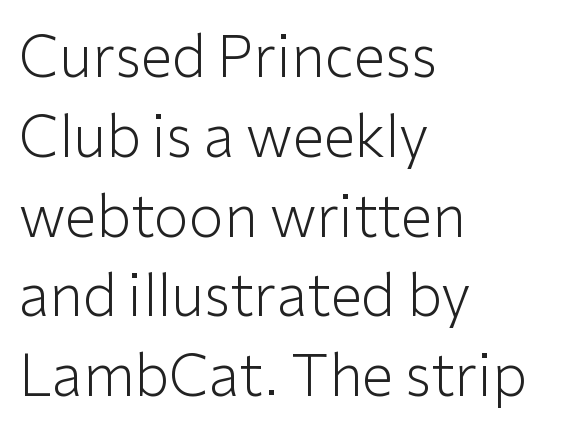
A quiet, ordinary-to-light weight characterises the typeface. The vertical gap from one line to the next is medium. The ragged edge is on the right, which tells us the setting is flush left. Here the glyphs are tracked normally, forming tight word shapes.
